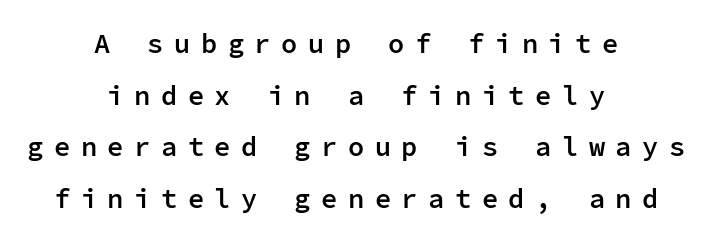
{"italic": "no", "bold": "semi", "underline": "no", "align": "center", "line_spacing": "loose", "line_spacing_ratio": 1.91, "letter_spacing": "wide", "letter_spacing_em": 0.39, "glyph_px": 27}
